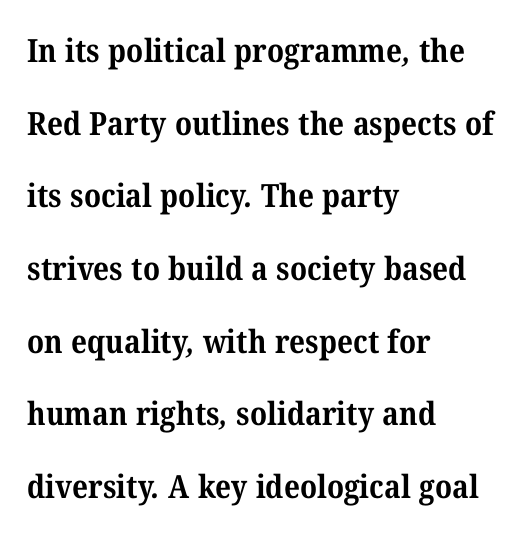
Any mark beneath the type? The region is blank. Observe the serifs anchoring each vertical stroke in this sample. Think of a printed novel: that variable character pitch is what you see here. Pretty heavy lettering here — definitely bold.
